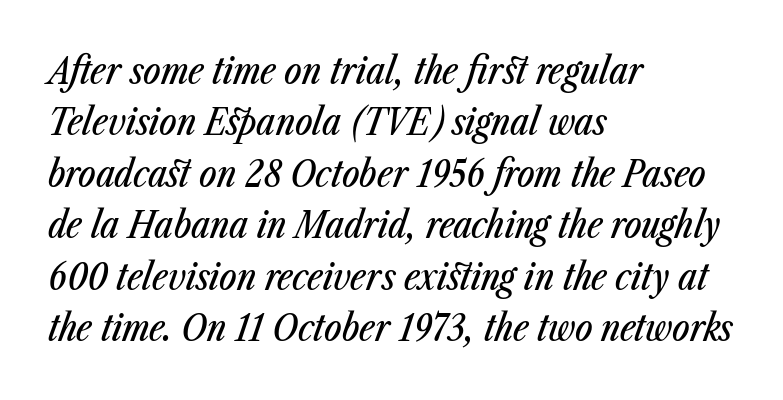
The baseline area is clear. The text carries the slant typical of an italic or oblique font. You could not count columns in this text — the font is proportionally spaced. Every row of glyphs begins at an identical x-position on the left. A typesetter would call this zero additional tracking. Whoever set this chose a conventional vertical rhythm.
